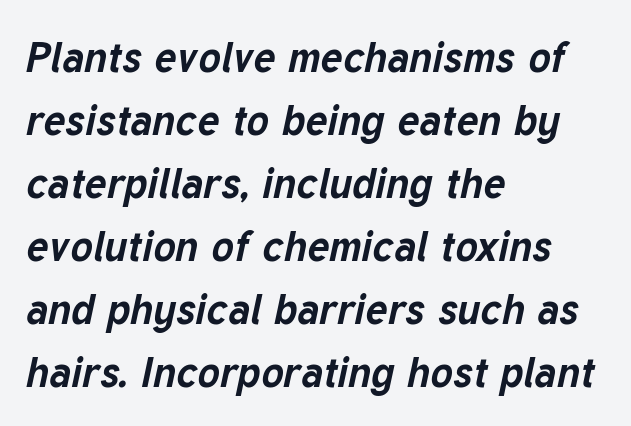
The compositor pushed each line to the left boundary. The face used here is proportionally spaced, like ordinary book or web type. Notice how the stems are inclined rather than vertical — that's the hallmark of italics. The lines sit at an ordinary, default distance from one another.
